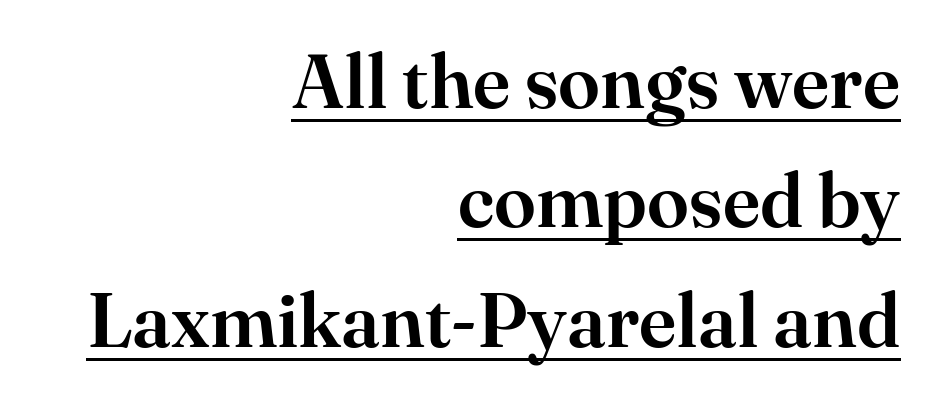
{"serif": "yes", "italic": "no", "width": "normal", "stroke_contrast": "high", "x_height": "small", "monospaced": "no", "underline": "yes", "align": "right", "line_spacing": "normal", "line_spacing_ratio": 1.57, "letter_spacing": "normal", "letter_spacing_em": 0.0, "glyph_px": 76}
